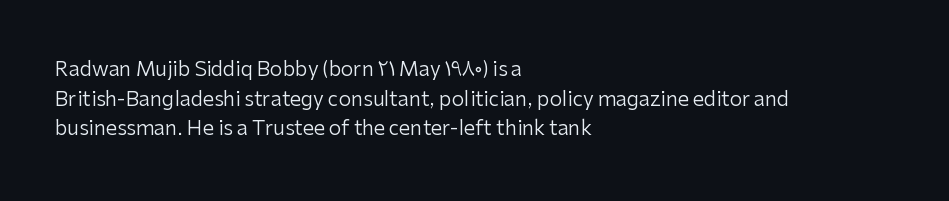
The image shows 20 px text type, upright; set left-aligned, normal line spacing (1.48x), normal letter spacing, not underlined.
